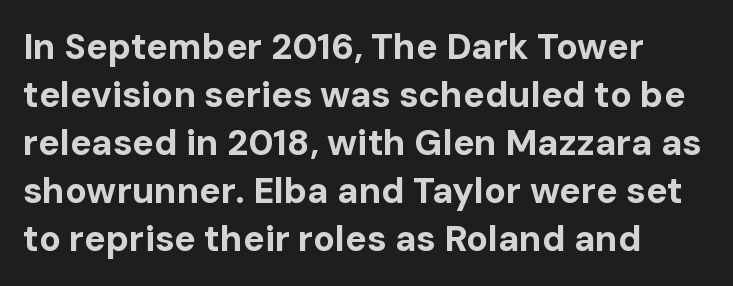
The image shows 36 px bold sans-serif type, upright; set left-aligned, normal line spacing (1.33x), normal letter spacing, not underlined; low stroke contrast and a medium x-height.
